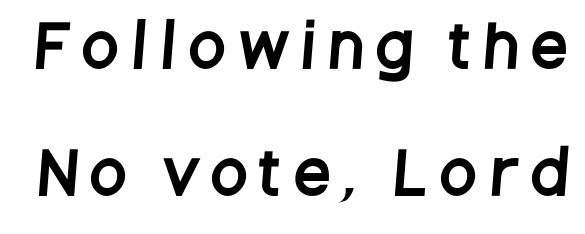
The image shows 57 px condensed sans-serif type; set loose line spacing (2.22x), unusually wide letter spacing (+0.27 em), not underlined; low stroke contrast and a large x-height.
